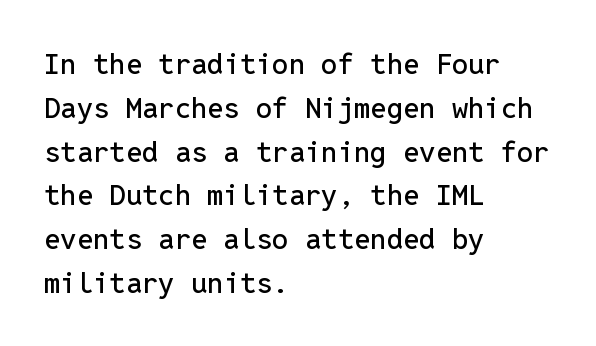
Designer's note — italics off, roman on. Rows of type keep a routine distance in the vertical direction. The rendering anchors every line to the left-hand side. Caption: standard tracking, unaltered. The zone under the glyphs is completely vacant. Every character here occupies the same horizontal width, giving the sample a typewriter-like rhythm.
